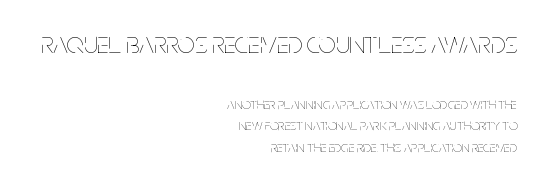
Q: Is the text bold? A: No.
Q: Is the text italic (slanted)? A: No, it is upright.
Q: Is the text underlined? A: No.
Q: How is the paragraph aligned? A: Right-aligned.
Q: Is the spacing between letters normal or unusually wide? A: Normal.
Q: Is the spacing between lines tight, normal or loose? A: Normal.
Q: Which block of text is set in a larger size, the first (top) or the second (bottom)? A: The first (top) one.
Q: Width (condensed, normal, or wide)? A: Condensed.
Q: Stroke contrast? A: Low.
Q: x-height? A: Large.
Q: Monospaced? A: No.
